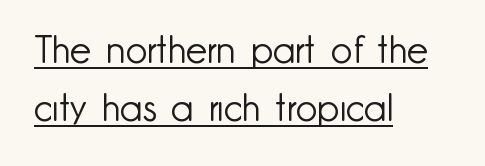
{"serif": "no", "italic": "no", "bold": "no", "weight": "light", "width": "normal", "stroke_contrast": "low", "x_height": "small", "monospaced": "no", "underline": "yes", "align": "left", "line_spacing": "normal", "line_spacing_ratio": 1.53, "letter_spacing": "normal", "letter_spacing_em": 0.0, "glyph_px": 38}
